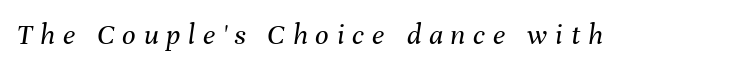
Q: Is the text bold? A: No.
Q: Is the text italic (slanted)? A: Yes, it leans right by about 8 degrees.
Q: Is the text underlined? A: No.
Q: Is the spacing between letters normal or unusually wide? A: Unusually wide.
Q: Width (condensed, normal, or wide)? A: Normal.
Q: Stroke contrast? A: Medium.
Q: x-height? A: Medium.
Q: Monospaced? A: No.
